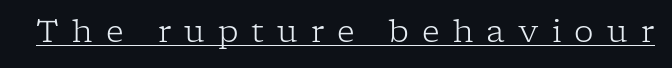
The image shows 31 px light serif type, upright; set unusually wide letter spacing (+0.42 em), underlined; low stroke contrast and a medium x-height.
